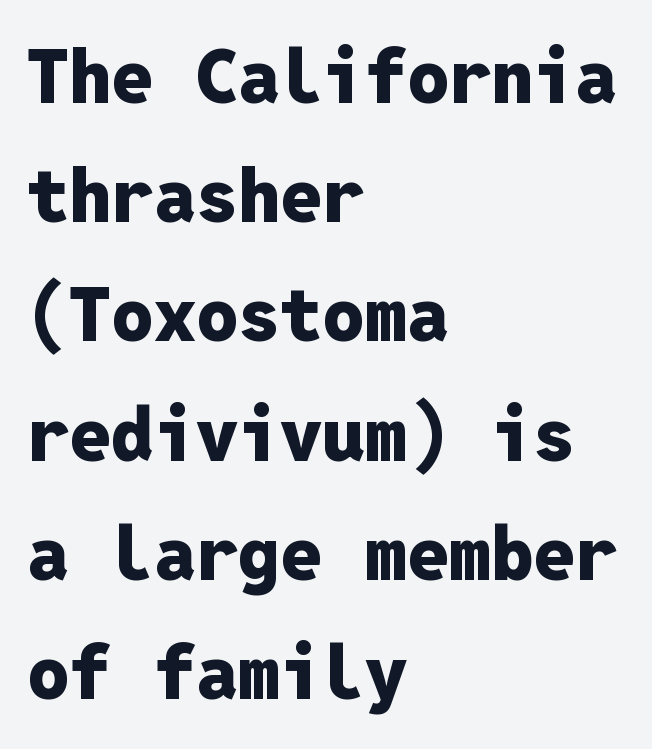
The letters are bold, with thick, heavy strokes. Type without underlining. In terms of posture, this sample is upright. Regular leading. Leftover space on each line is placed entirely after the last word. Nope, no serifs anywhere on these letters.
